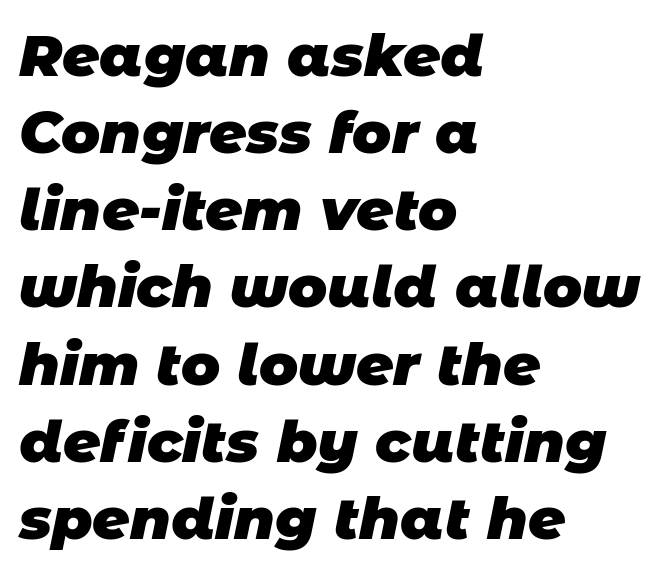
Q: Is the text bold? A: Yes.
Q: Is the typeface a serif or a sans-serif typeface? A: Sans-serif.
Q: Is the text underlined? A: No.
Q: How is the paragraph aligned? A: Left-aligned.
Q: Is the spacing between letters normal or unusually wide? A: Normal.
Q: Is the spacing between lines tight, normal or loose? A: Normal.
Q: Width (condensed, normal, or wide)? A: Normal.
Q: Stroke contrast? A: Low.
Q: x-height? A: Large.
Q: Monospaced? A: No.
